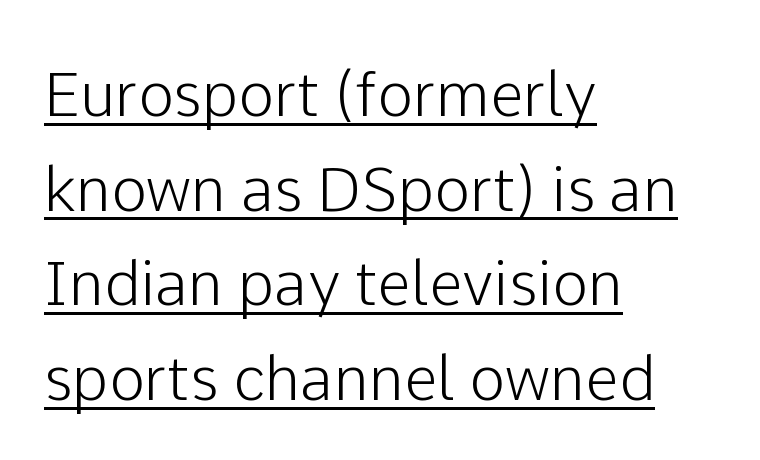
The image shows 61 px sans-serif type, upright; set left-aligned, normal line spacing (1.55x), normal letter spacing, underlined; low stroke contrast and a medium x-height.
